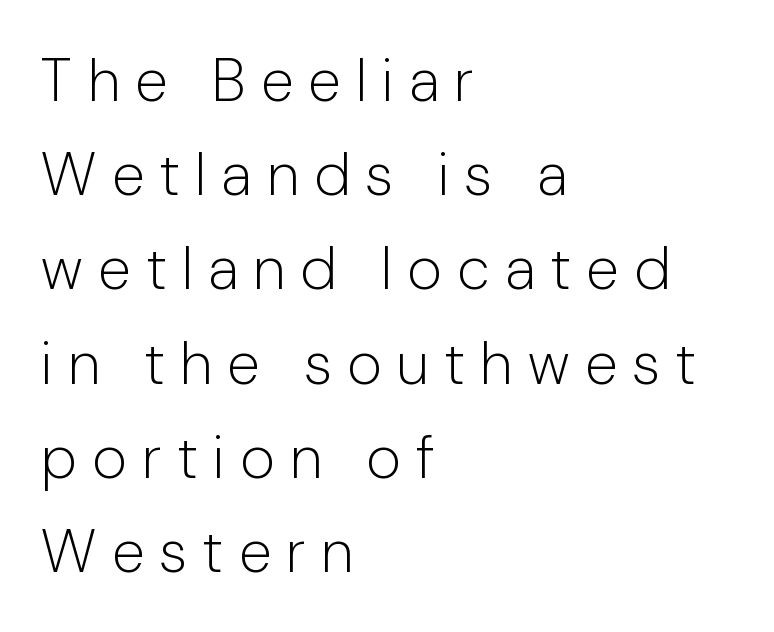
{"serif": "no", "italic": "no", "bold": "no", "weight": "light", "width": "normal", "stroke_contrast": "low", "x_height": "medium", "monospaced": "no", "underline": "no", "align": "left", "line_spacing": "normal", "line_spacing_ratio": 1.57, "letter_spacing": "wide", "letter_spacing_em": 0.26, "glyph_px": 60}
